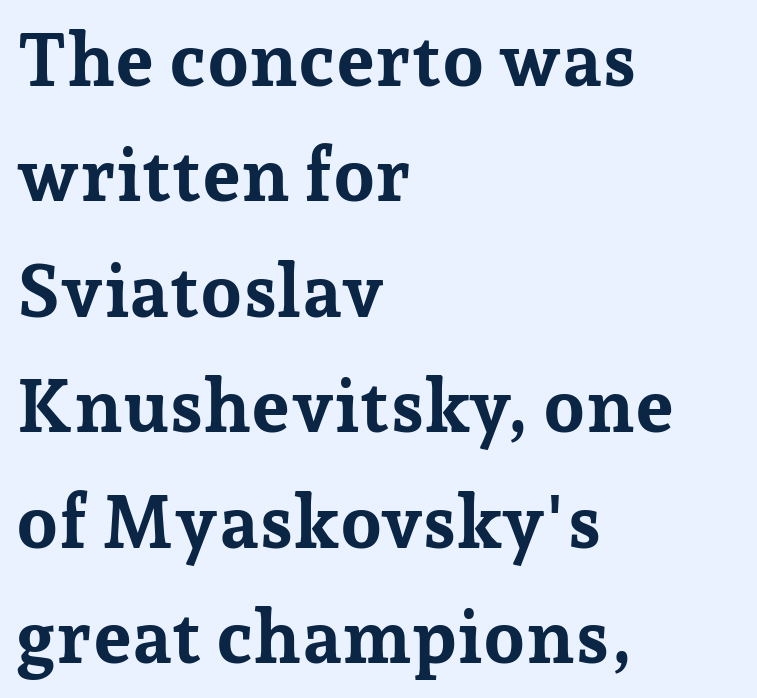
Q: Is the text bold? A: Yes.
Q: Is the text italic (slanted)? A: No, it is upright.
Q: Is the typeface a serif or a sans-serif typeface? A: Serif.
Q: Is the text underlined? A: No.
Q: How is the paragraph aligned? A: Left-aligned.
Q: Is the spacing between letters normal or unusually wide? A: Normal.
Q: Is the spacing between lines tight, normal or loose? A: Normal.
Q: Width (condensed, normal, or wide)? A: Normal.
Q: Stroke contrast? A: Low.
Q: x-height? A: Medium.
Q: Monospaced? A: No.
